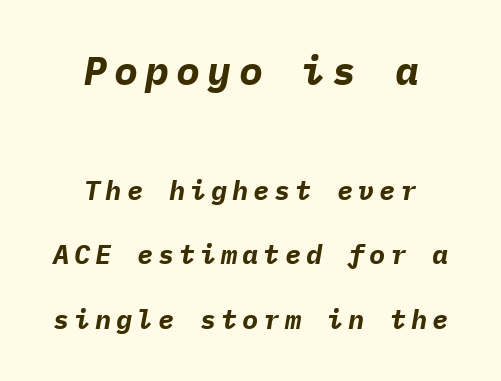
This is heavy type, rendered in bold. Visually, the top section dominates because its glyphs are scaled up. This sample has the even, mechanical cadence of fixed-width lettering. Slant detected: the letters are inclined.
